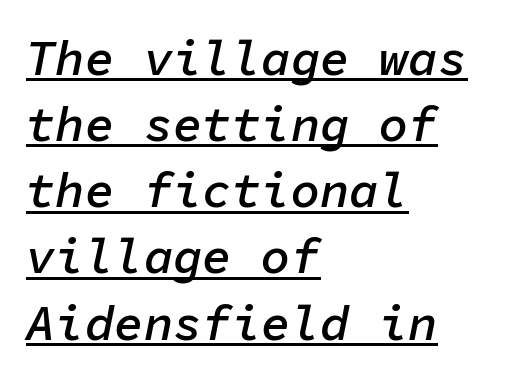
The type is set solid horizontally, with unmodified tracking. Each letter, wide or thin by design, is forced into the same width here. Quick note: italic. Weight: semibold (demi). Notice how descenders clear the ascenders below comfortably — that's standard leading. The specimen includes a rule beneath the text block's lines.
